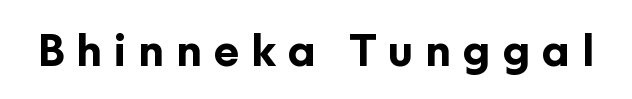
Set as a true bold cut, around the 700 mark. The rendering uses natural spacing where letterforms have individual widths. The designer went with a sans here, leaving each stem footless. Students, note that the glyphs here are deliberately spaced far apart. The lettering holds an erect, upright posture throughout.
